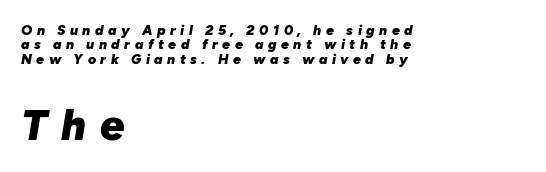
{"italic": "yes", "lean": "right", "slant_degrees": 10, "bold": "yes", "weight": "heavy", "width": "normal", "stroke_contrast": "low", "x_height": "medium", "monospaced": "no", "underline": "no", "align": "left", "line_spacing": "tight", "line_spacing_ratio": 1.03, "letter_spacing": "wide", "letter_spacing_em": 0.32, "larger_block": "second", "size_ratio": 3.07, "glyph_px": 43}
